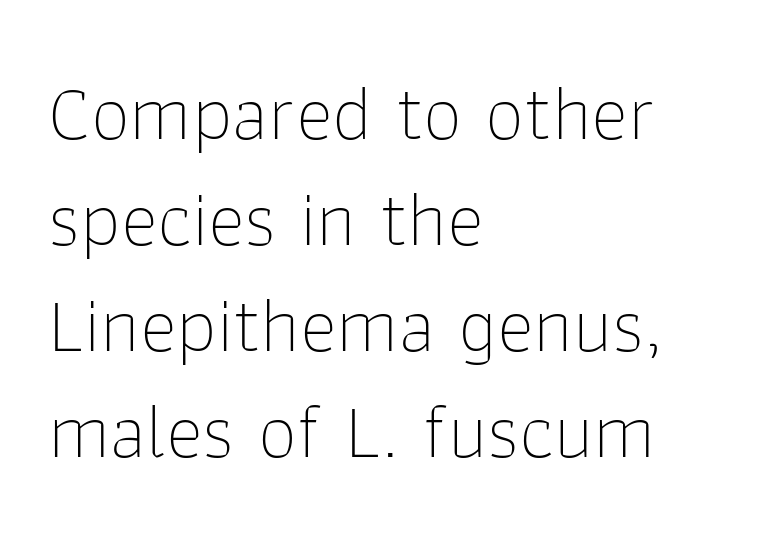
Q: Is the text bold? A: No.
Q: Is the text italic (slanted)? A: No, it is upright.
Q: Is the typeface a serif or a sans-serif typeface? A: Sans-serif.
Q: Is the text underlined? A: No.
Q: How is the paragraph aligned? A: Left-aligned.
Q: Is the spacing between letters normal or unusually wide? A: Normal.
Q: Is the spacing between lines tight, normal or loose? A: Normal.
Q: Width (condensed, normal, or wide)? A: Normal.
Q: Stroke contrast? A: Low.
Q: x-height? A: Medium.
Q: Monospaced? A: No.
